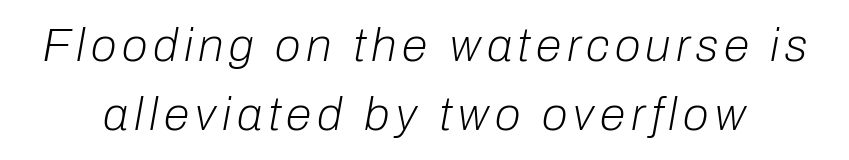
Q: Is the text bold? A: No.
Q: Is the text italic (slanted)? A: Yes, it leans right by about 10 degrees.
Q: Is the text underlined? A: No.
Q: Is the spacing between lines tight, normal or loose? A: Normal.
Q: Width (condensed, normal, or wide)? A: Normal.
Q: Stroke contrast? A: Low.
Q: x-height? A: Medium.
Q: Monospaced? A: No.
